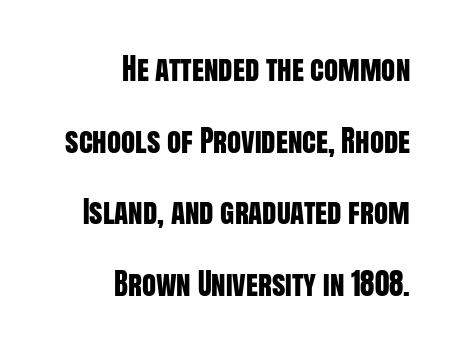
A sans-serif font was chosen for this passage. Every character sits straight up, as roman type does. Proportional: the letters do not fall into vertical columns. Any mark beneath the type? The region is blank. The gaps between neighbouring characters are ordinary and unremarkable.
